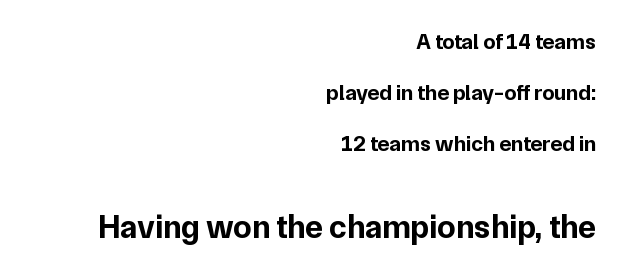
The image shows 33 px bold sans-serif type, upright; set right-aligned, loose line spacing (2.31x), normal letter spacing, not underlined; the second (bottom) block is 1.5x larger; low stroke contrast and a medium x-height.
